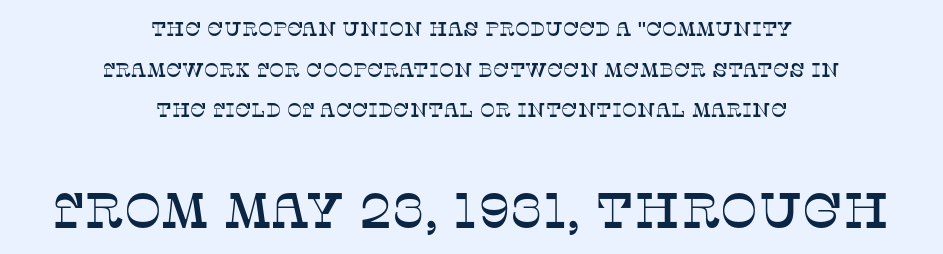
The image shows 50 px serif type, upright; set centered, loose line spacing (2.03x), normal letter spacing, not underlined; the second (bottom) block is 2.5x larger; low stroke contrast and a large x-height.
